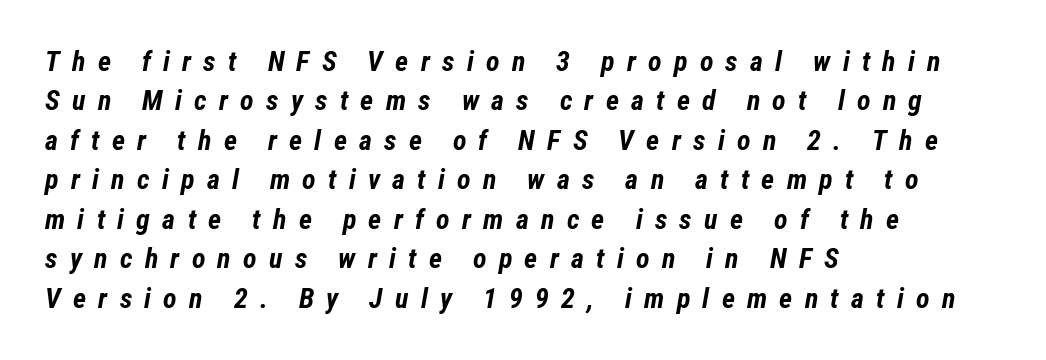
You could not count columns in this text — the font is proportionally spaced. Looking at the ascenders, they clearly lean. One glance says typical: line gaps are just what's usual. Inter-character spacing is expanded well beyond the font's built-in metrics.
